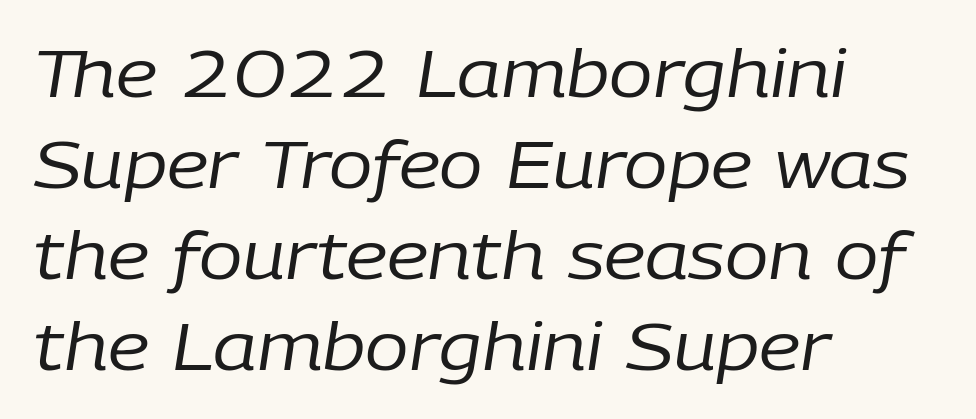
Q: Is the text bold? A: No.
Q: Is the text italic (slanted)? A: Yes, it leans right by about 9 degrees.
Q: Is the text underlined? A: No.
Q: How is the paragraph aligned? A: Left-aligned.
Q: Is the spacing between letters normal or unusually wide? A: Normal.
Q: Is the spacing between lines tight, normal or loose? A: Normal.
Q: Width (condensed, normal, or wide)? A: Normal.
Q: Stroke contrast? A: Low.
Q: x-height? A: Medium.
Q: Monospaced? A: No.
